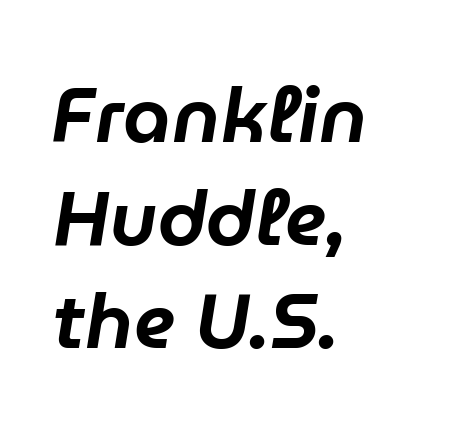
{"italic": "yes", "lean": "right", "slant_degrees": 9, "width": "normal", "stroke_contrast": "low", "x_height": "medium", "monospaced": "no", "underline": "no", "align": "left", "line_spacing": "normal", "line_spacing_ratio": 1.34, "letter_spacing": "normal", "letter_spacing_em": 0.0, "glyph_px": 77}
